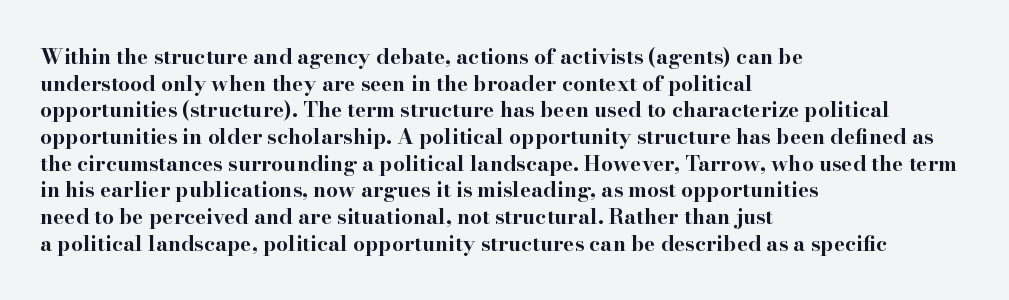
{"italic": "no", "bold": "yes", "underline": "no", "align": "left", "line_spacing": "normal", "line_spacing_ratio": 1.27, "letter_spacing": "normal", "letter_spacing_em": 0.0, "glyph_px": 21}
